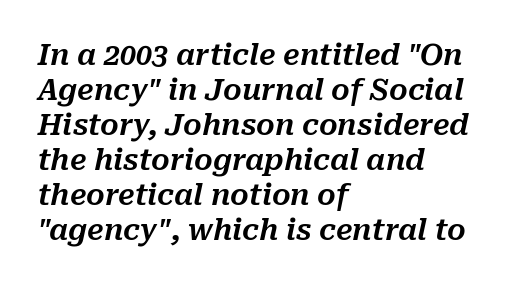
{"italic": "yes", "lean": "right", "slant_degrees": 10, "width": "normal", "stroke_contrast": "medium", "x_height": "medium", "monospaced": "no", "underline": "no", "align": "left", "line_spacing_ratio": 1.21, "letter_spacing": "normal", "letter_spacing_em": 0.0, "glyph_px": 29}
